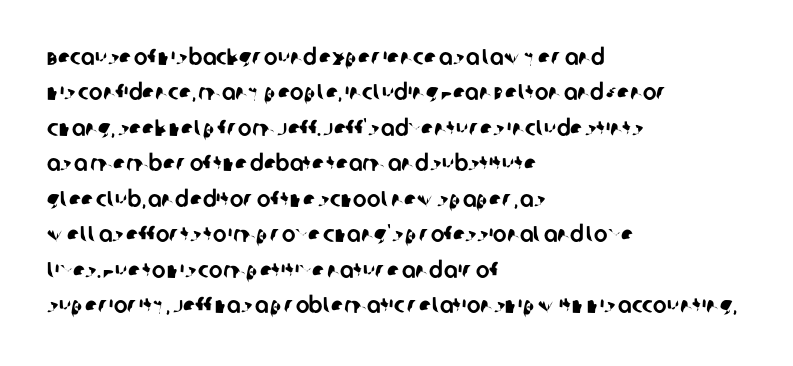
Q: Is the text underlined? A: No.
Q: How is the paragraph aligned? A: Left-aligned.
Q: Is the spacing between letters normal or unusually wide? A: Normal.
Q: Is the spacing between lines tight, normal or loose? A: Normal.
